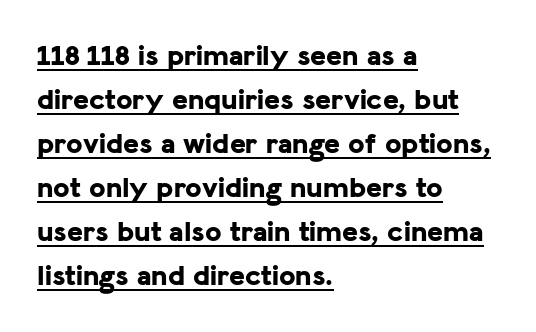
{"serif": "no", "italic": "no", "bold": "yes", "weight": "bold", "width": "normal", "stroke_contrast": "low", "x_height": "medium", "monospaced": "no", "underline": "yes", "align": "left", "line_spacing": "normal", "line_spacing_ratio": 1.47, "letter_spacing": "normal", "letter_spacing_em": 0.0, "glyph_px": 30}
